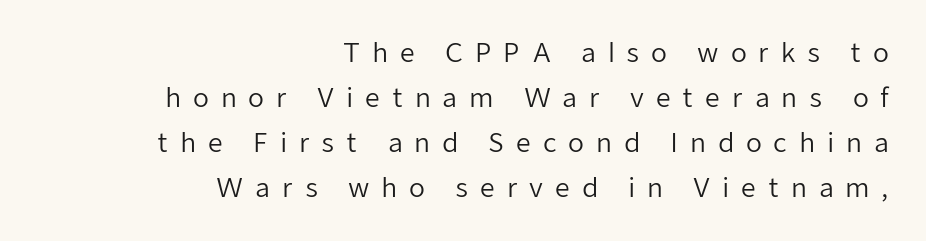
The paragraph shown leans on its right margin. Compared with a typical body face, this is equally light or lighter still. Someone cranked the tracking dial way up on this one. The typography opts for an upright posture over an oblique one.
